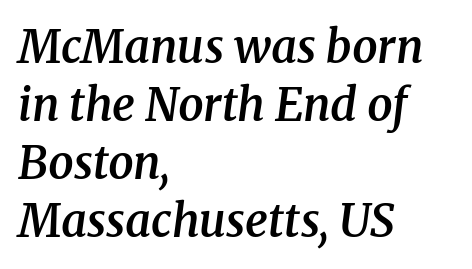
{"serif": "yes", "italic": "yes", "lean": "right", "slant_degrees": 8, "bold": "semi", "weight": "semibold", "width": "normal", "stroke_contrast": "medium", "x_height": "medium", "monospaced": "no", "underline": "no", "align": "left", "line_spacing": "normal", "line_spacing_ratio": 1.29, "letter_spacing": "normal", "letter_spacing_em": 0.0, "glyph_px": 45}
